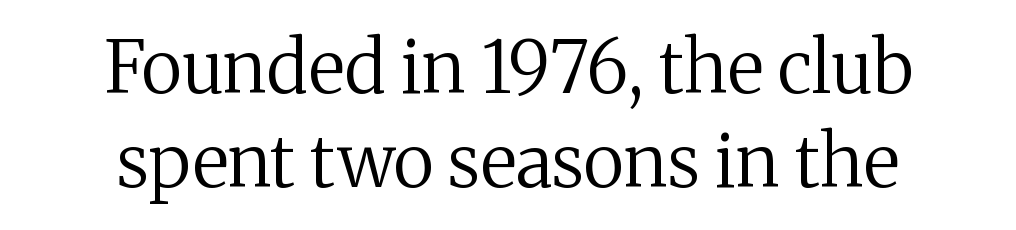
Note the varied advance widths — an 'i' is clearly narrower than an 'm'. Successive baselines arrive at the customary interval. Italic: no, the glyphs are upright roman. Horizontal alignment here is central, giving a formal, balanced look.
